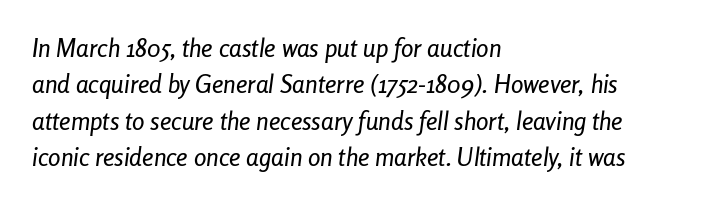
{"italic": "yes", "lean": "right", "slant_degrees": 8, "underline": "no", "align": "left", "line_spacing": "normal", "line_spacing_ratio": 1.46, "letter_spacing": "normal", "letter_spacing_em": 0.0, "glyph_px": 25}
